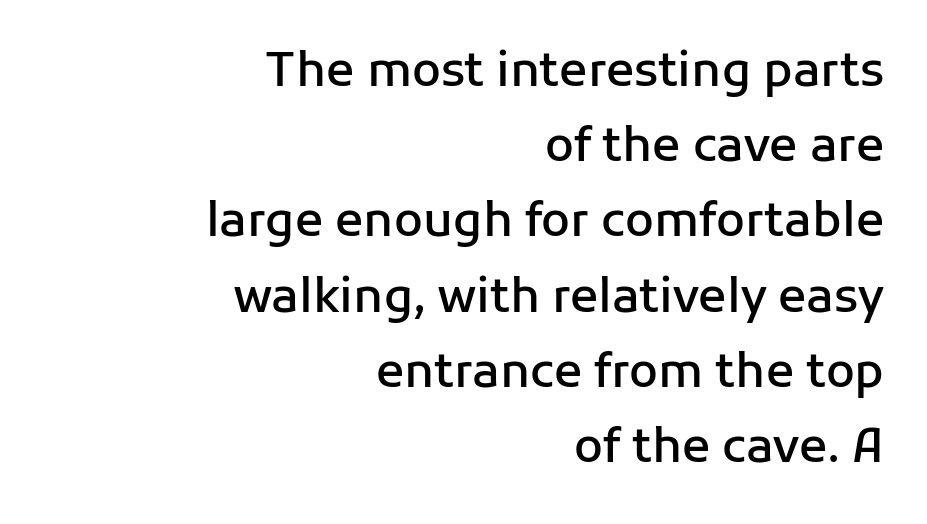
Q: Is the text bold? A: Semi-bold.
Q: Is the text italic (slanted)? A: No, it is upright.
Q: Is the typeface a serif or a sans-serif typeface? A: Sans-serif.
Q: Is the text underlined? A: No.
Q: How is the paragraph aligned? A: Right-aligned.
Q: Is the spacing between letters normal or unusually wide? A: Normal.
Q: Is the spacing between lines tight, normal or loose? A: Normal.
Q: Width (condensed, normal, or wide)? A: Normal.
Q: Stroke contrast? A: Low.
Q: x-height? A: Medium.
Q: Monospaced? A: No.
